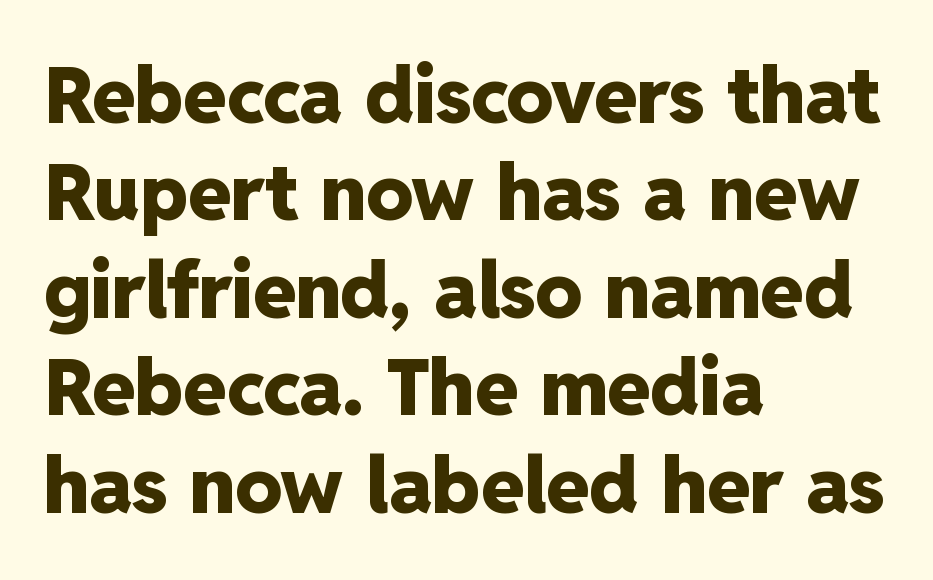
Q: Is the text bold? A: Yes.
Q: Is the text italic (slanted)? A: No, it is upright.
Q: Is the typeface a serif or a sans-serif typeface? A: Sans-serif.
Q: Is the text underlined? A: No.
Q: How is the paragraph aligned? A: Left-aligned.
Q: Is the spacing between letters normal or unusually wide? A: Normal.
Q: Is the spacing between lines tight, normal or loose? A: Normal.
Q: Width (condensed, normal, or wide)? A: Normal.
Q: Stroke contrast? A: Low.
Q: x-height? A: Medium.
Q: Monospaced? A: No.
